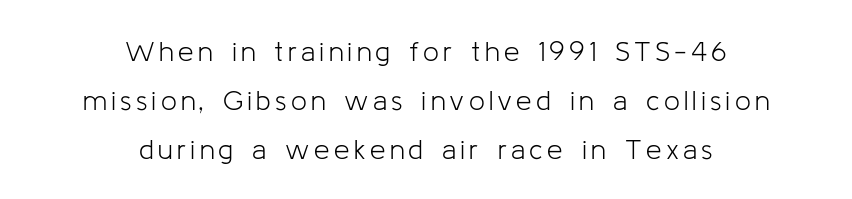
The image shows 28 px light sans-serif type, upright; set centered, line spacing 1.75x, not underlined; low stroke contrast and a medium x-height.
